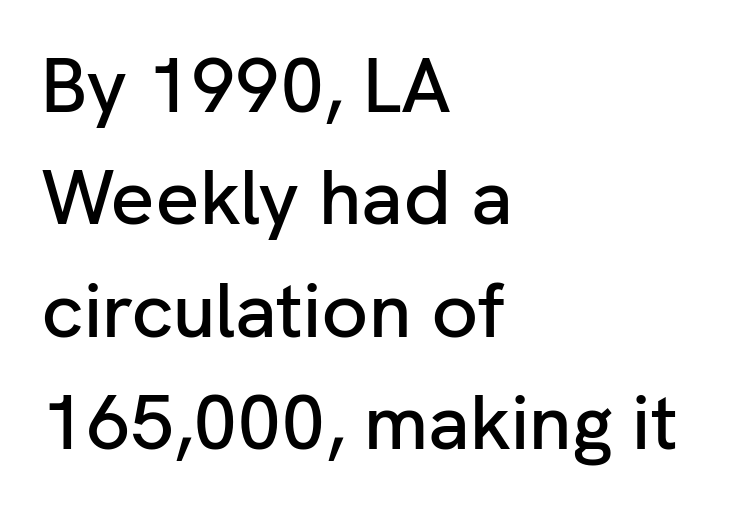
The image shows 77 px sans-serif type, upright; set left-aligned, normal line spacing (1.46x), normal letter spacing, not underlined; low stroke contrast and a medium x-height.
